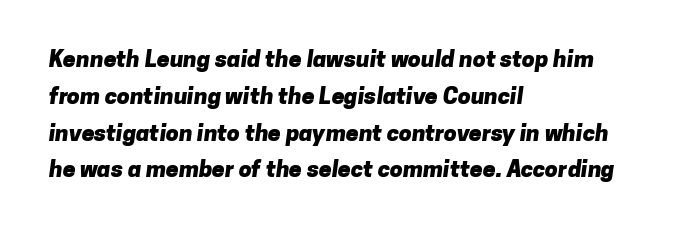
Weight check: bold — yes, fully. Honestly, the letter spacing is just normal — you wouldn't notice it. Lines of text with bare space underneath. Visually the block forms a straight wall on the left and a jagged coastline on the right. The block of text has a typical density, with ordinary space between rows.
